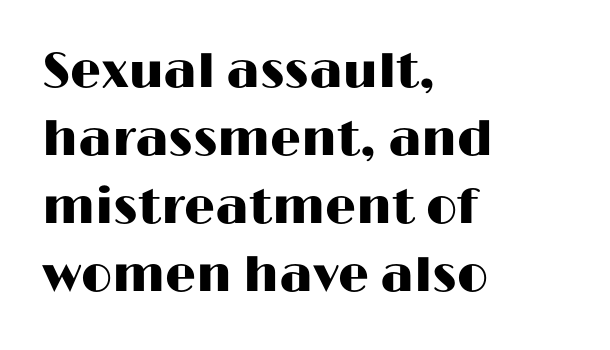
Q: Is the text italic (slanted)? A: No, it is upright.
Q: Is the typeface a serif or a sans-serif typeface? A: Sans-serif.
Q: Is the text underlined? A: No.
Q: How is the paragraph aligned? A: Left-aligned.
Q: Is the spacing between letters normal or unusually wide? A: Normal.
Q: Is the spacing between lines tight, normal or loose? A: Normal.
Q: Width (condensed, normal, or wide)? A: Wide.
Q: Stroke contrast? A: High.
Q: x-height? A: Medium.
Q: Monospaced? A: No.
